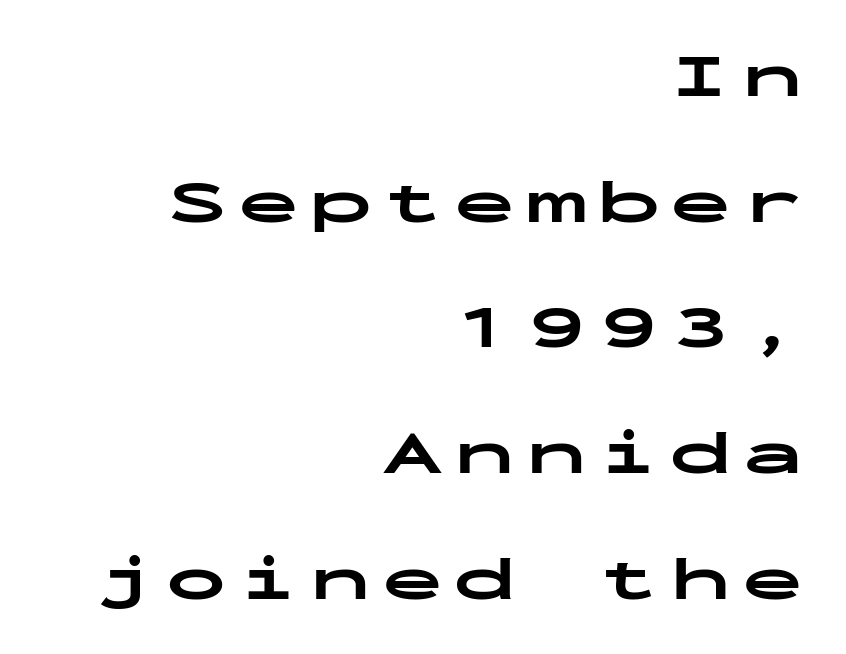
Here the designer chose a console-style face with uniform glyph widths. Quick note: underline off. On the weight axis this lands at bold, roughly 700. No feet cap the strokes, marking this as sans-serif type.
